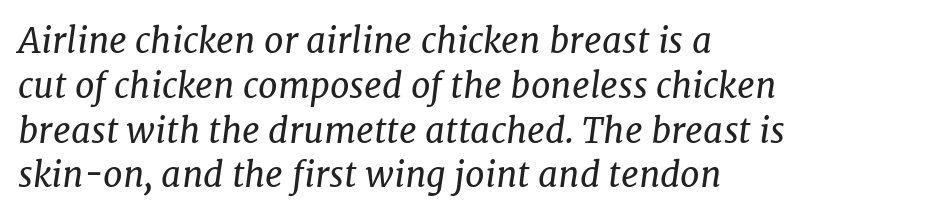
{"serif": "yes", "italic": "yes", "lean": "right", "slant_degrees": 7, "bold": "no", "weight": "regular", "width": "normal", "stroke_contrast": "low", "x_height": "medium", "monospaced": "no", "underline": "no", "align": "left", "line_spacing": "normal", "line_spacing_ratio": 1.28, "letter_spacing": "normal", "letter_spacing_em": 0.0, "glyph_px": 35}
